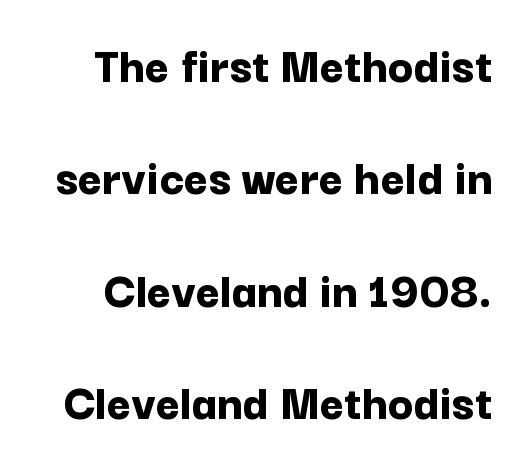
Each word holds together tightly as a unit, with standard inter-letter gaps. The specimen reads as upright at a glance. Are there feet on the stems? There aren't — it's a sans. How would I describe the line gaps? Wide and relaxed. You'd pick this weight for a headline — it's a proper bold. The passage shown is typed in a proportional face where columns would drift.
